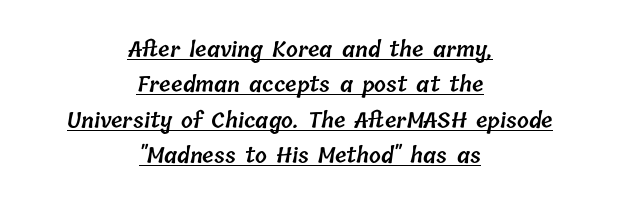
The face used here is a semibold: visibly heavier than regular, lighter than bold. Students, note that the glyphs here touch the page at normal intervals. Neither beginnings nor endings align; midpoints do. Students, observe the line beneath the letters — that is underlining.
